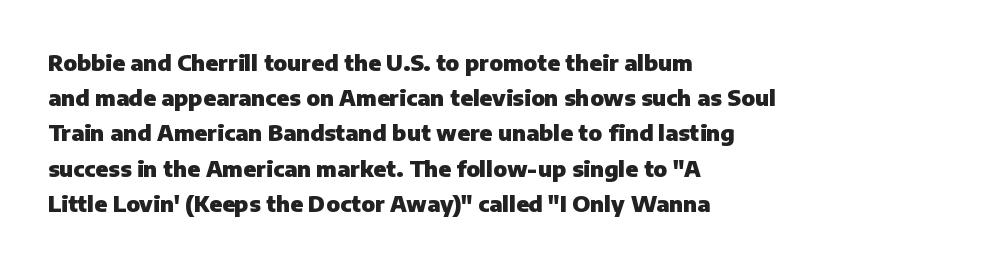
Q: Is the text bold? A: Yes.
Q: Is the text italic (slanted)? A: No, it is upright.
Q: Is the text underlined? A: No.
Q: How is the paragraph aligned? A: Left-aligned.
Q: Is the spacing between letters normal or unusually wide? A: Normal.
Q: Is the spacing between lines tight, normal or loose? A: Normal.
